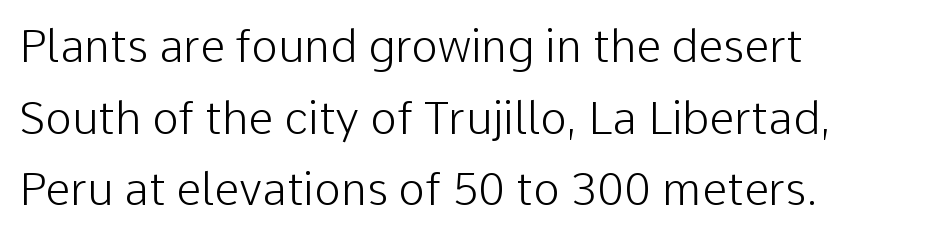
On a weight scale, this lands at 450 or below. Plain, unruled lines of type. Where is the straight margin? On the left. Leading matches the norm, producing a regular column.
